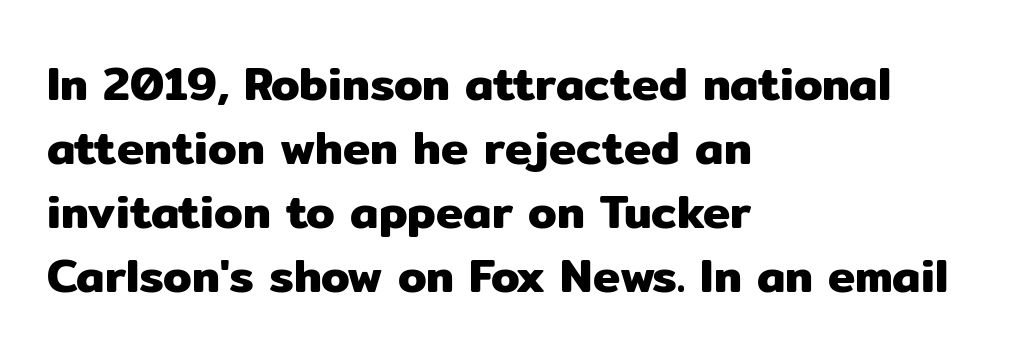
The image shows 46 px sans-serif type, upright; set left-aligned, normal line spacing (1.39x), normal letter spacing, not underlined; low stroke contrast and a medium x-height.
